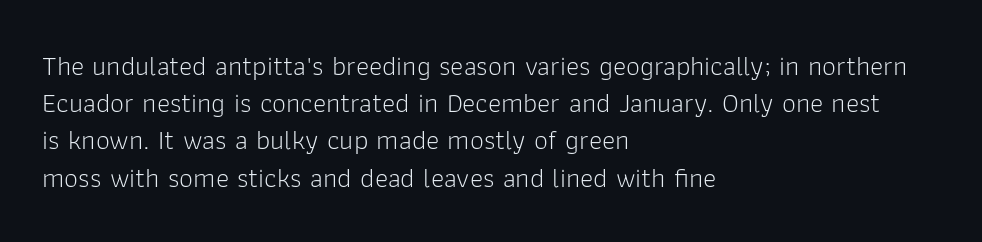
The typeface has the unassuming heft of standard copy or less. The paragraph shown leans on its left margin. The rendering shows plain stroke endings on the letterforms — a sans-serif design. This rendering leaves character spacing at its baseline value. Bare-footed words on every line. Tall strokes in this sample are plumb rather than angled.
